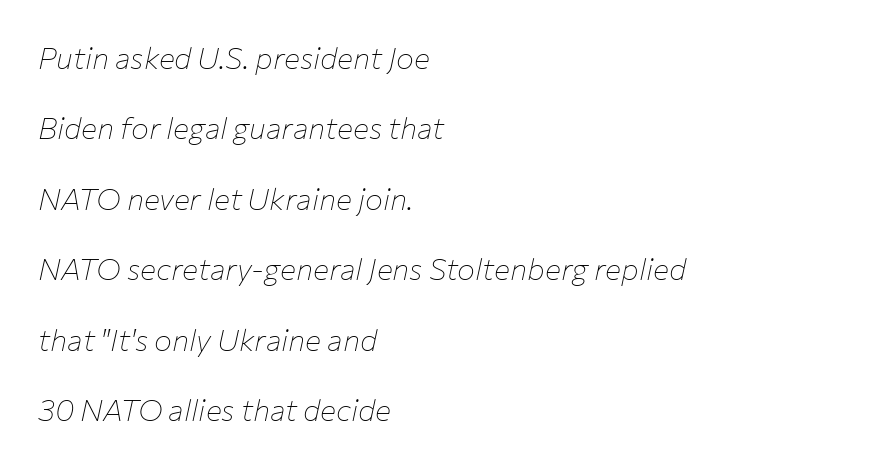
{"italic": "yes", "lean": "right", "slant_degrees": 12, "bold": "no", "weight": "thin", "width": "normal", "stroke_contrast": "low", "x_height": "medium", "monospaced": "no", "underline": "no", "align": "left", "line_spacing": "loose", "line_spacing_ratio": 2.35, "letter_spacing": "normal", "letter_spacing_em": 0.0, "glyph_px": 30}
